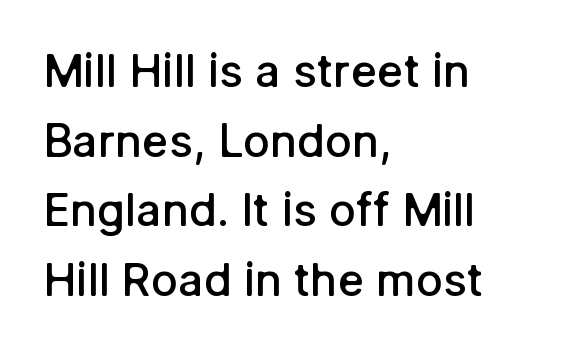
Q: Is the text bold? A: Semi-bold.
Q: Is the text italic (slanted)? A: No, it is upright.
Q: Is the typeface a serif or a sans-serif typeface? A: Sans-serif.
Q: Is the text underlined? A: No.
Q: How is the paragraph aligned? A: Left-aligned.
Q: Is the spacing between letters normal or unusually wide? A: Normal.
Q: Is the spacing between lines tight, normal or loose? A: Normal.
Q: Width (condensed, normal, or wide)? A: Normal.
Q: Stroke contrast? A: Low.
Q: x-height? A: Medium.
Q: Monospaced? A: No.
